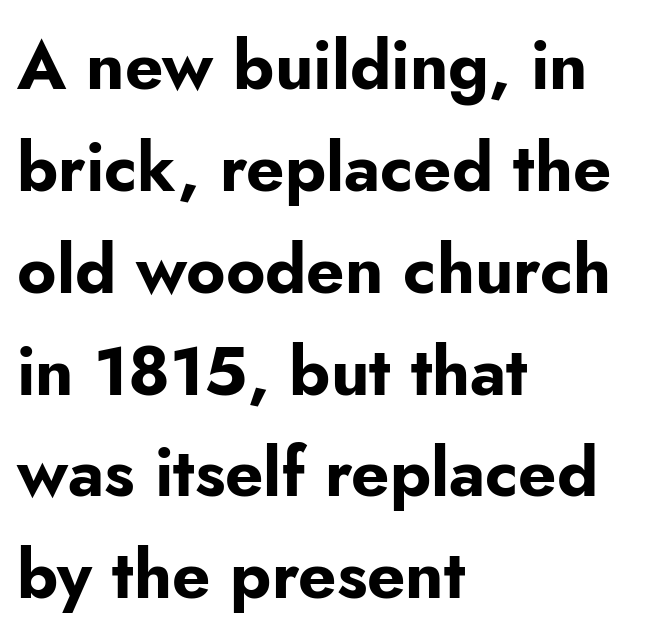
{"serif": "no", "italic": "no", "bold": "yes", "weight": "bold", "width": "normal", "stroke_contrast": "low", "x_height": "small", "monospaced": "no", "underline": "no", "align": "left", "line_spacing": "normal", "line_spacing_ratio": 1.52, "letter_spacing": "normal", "letter_spacing_em": 0.0, "glyph_px": 67}
